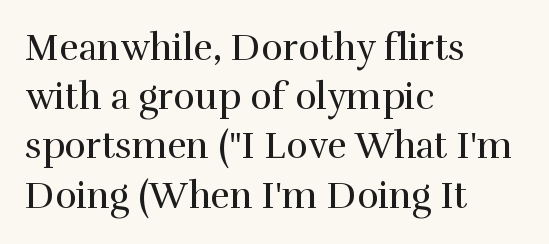
Q: Is the text bold? A: No.
Q: Is the text italic (slanted)? A: No, it is upright.
Q: Is the typeface a serif or a sans-serif typeface? A: Serif.
Q: Is the text underlined? A: No.
Q: How is the paragraph aligned? A: Left-aligned.
Q: Is the spacing between letters normal or unusually wide? A: Normal.
Q: Is the spacing between lines tight, normal or loose? A: Normal.
Q: Width (condensed, normal, or wide)? A: Normal.
Q: Stroke contrast? A: High.
Q: x-height? A: Medium.
Q: Monospaced? A: No.
